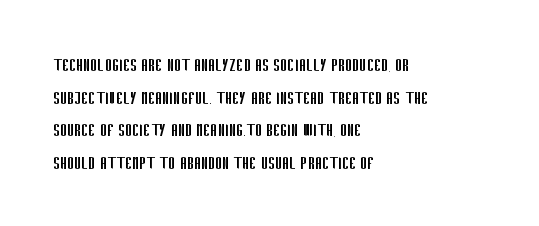
{"italic": "no", "bold": "no", "underline": "no", "align": "left", "line_spacing": "normal", "line_spacing_ratio": 1.55, "letter_spacing": "normal", "letter_spacing_em": 0.0, "glyph_px": 21}
